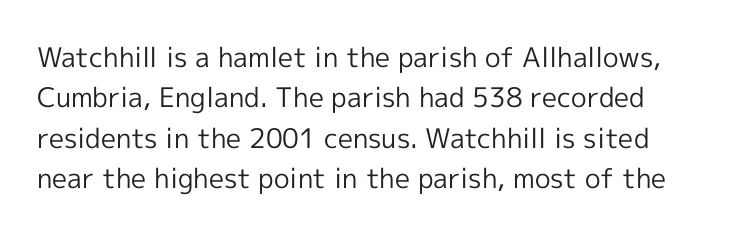
Q: Is the text bold? A: No.
Q: Is the text italic (slanted)? A: No, it is upright.
Q: Is the text underlined? A: No.
Q: Is the spacing between letters normal or unusually wide? A: Normal.
Q: Is the spacing between lines tight, normal or loose? A: Normal.
